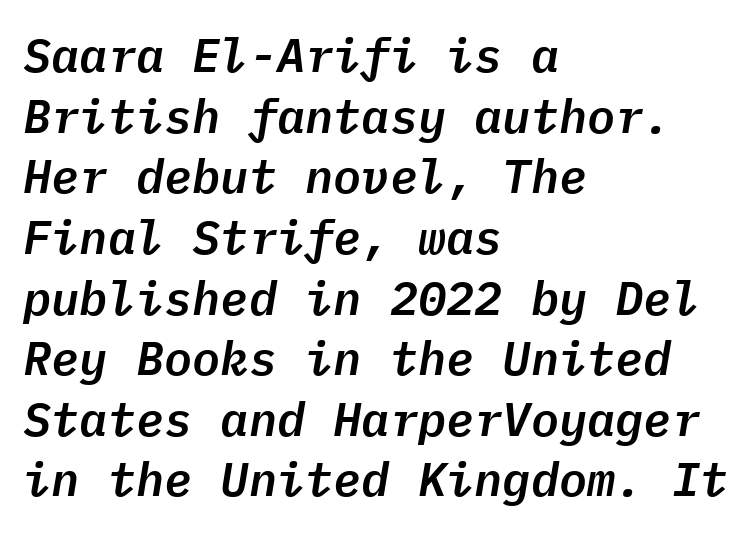
Quick note: underline off. Caption: multi-line text, flush left, ragged right. Leading: standard. The passage shown has conventional tracking throughout.
